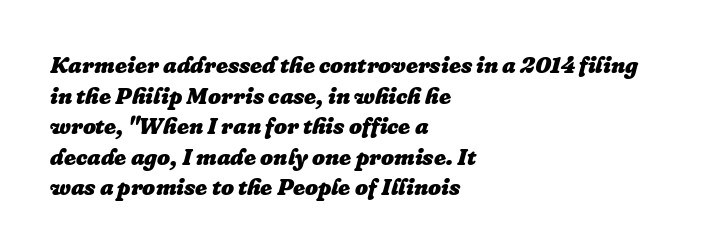
The image shows 23 px bold type, italic (leaning right); set left-aligned, normal line spacing (1.33x), normal letter spacing, not underlined.
